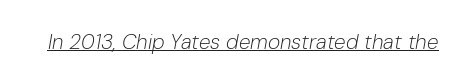
{"italic": "yes", "lean": "right", "slant_degrees": 10, "bold": "no", "underline": "yes", "letter_spacing": "normal", "letter_spacing_em": 0.0, "glyph_px": 21}
